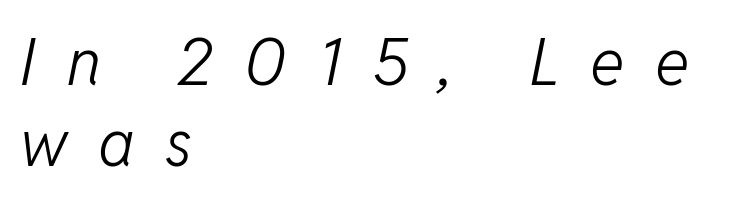
The face looks like a standard text weight, possibly lighter. The rendering inserts visible extra space after every character. Each line starts at the same left margin while the right side varies. Unmarked baselines from the first word to the last. Note the varied advance widths — an 'i' is clearly narrower than an 'm'.
